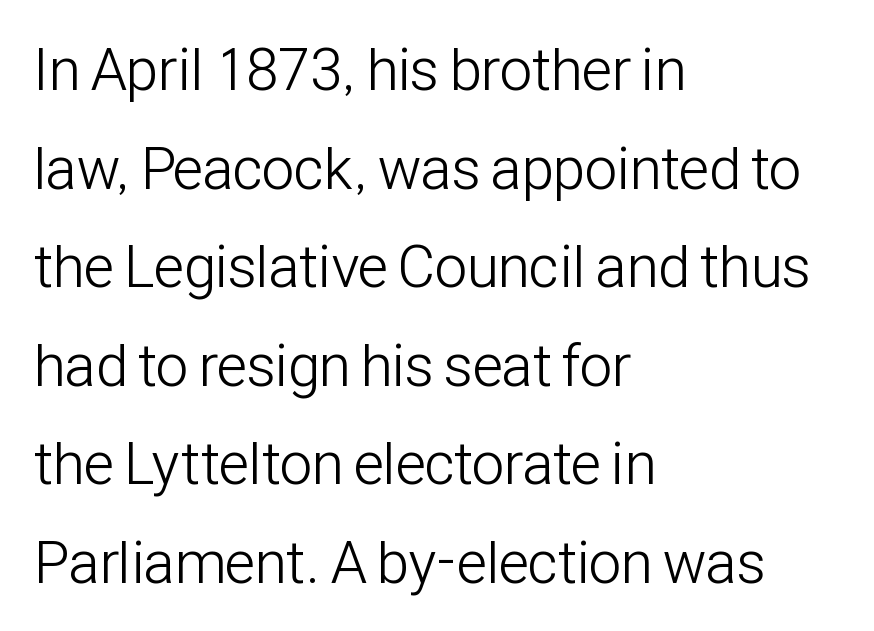
The image shows 59 px light, condensed sans-serif type, upright; set left-aligned, normal line spacing (1.67x), normal letter spacing, not underlined; low stroke contrast and a medium x-height.
